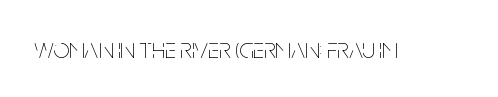
Q: Is the text bold? A: No.
Q: Is the text italic (slanted)? A: No, it is upright.
Q: Is the text underlined? A: No.
Q: Is the spacing between letters normal or unusually wide? A: Normal.
Q: Width (condensed, normal, or wide)? A: Condensed.
Q: Stroke contrast? A: Low.
Q: x-height? A: Large.
Q: Monospaced? A: No.
